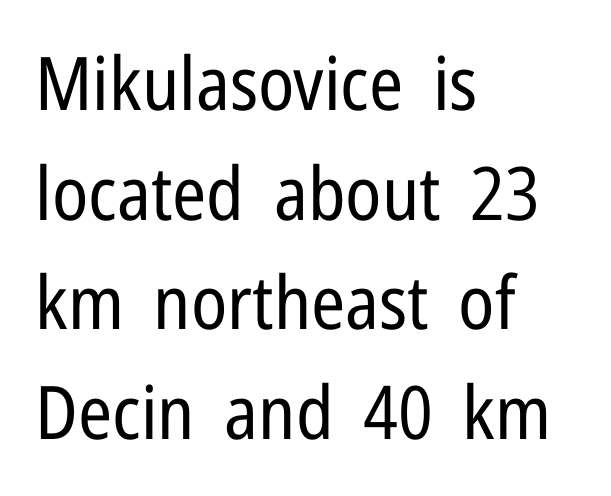
The glyphs are unaccompanied by any horizontal stroke below them. No extra ink here — the face is not bold. Each letter keeps its own natural width here, so spacing adapts to shape. These lines are set flush left with a ragged right edge. Is this a sans? Yes — the strokes have no serifs. The typography opts for an upright posture over an oblique one.
